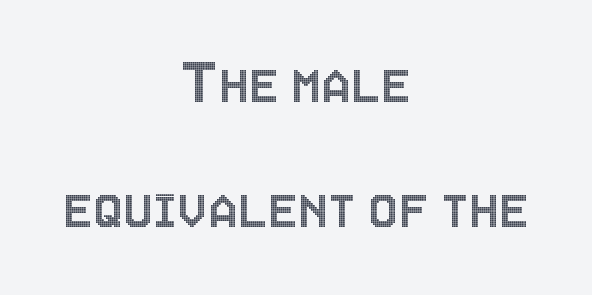
Q: Is the text italic (slanted)? A: No, it is upright.
Q: Is the text underlined? A: No.
Q: How is the paragraph aligned? A: Centered.
Q: Is the spacing between letters normal or unusually wide? A: Normal.
Q: Width (condensed, normal, or wide)? A: Condensed.
Q: x-height? A: Large.
Q: Monospaced? A: No.
